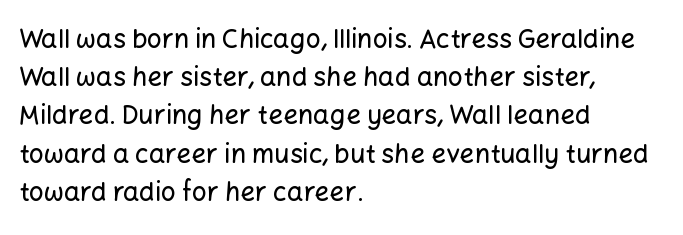
Glance below the letters and you will spot only blank space. Interline gaps are of average width in this sample. The type sits square on the baseline with zero lean. The text block is weighted toward the left margin, trailing off unevenly rightward. These lines keep a tight, regular rhythm from letter to letter.
